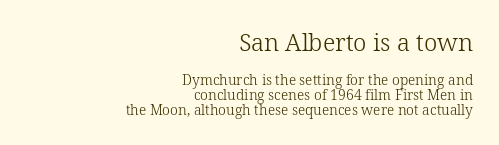
Q: Is the text bold? A: No.
Q: Is the text italic (slanted)? A: No, it is upright.
Q: Is the text underlined? A: No.
Q: How is the paragraph aligned? A: Right-aligned.
Q: Is the spacing between letters normal or unusually wide? A: Normal.
Q: Is the spacing between lines tight, normal or loose? A: Tight.
Q: Which block of text is set in a larger size, the first (top) or the second (bottom)? A: The first (top) one.
